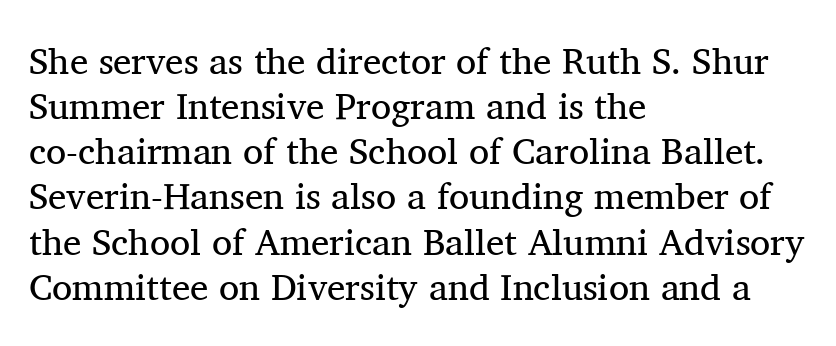
Decoration check: the copy has no underline. Letterform terminals end in serifs throughout the passage. Visually the block forms a straight wall on the left and a jagged coastline on the right. Note the varied advance widths — an 'i' is clearly narrower than an 'm'. Stroke thickness stays within the range of a standard reading face or lighter.
